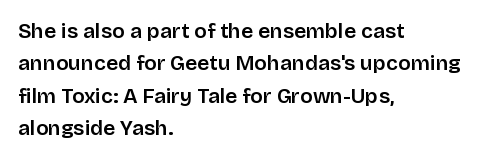
Q: Is the text italic (slanted)? A: No, it is upright.
Q: Is the text underlined? A: No.
Q: How is the paragraph aligned? A: Left-aligned.
Q: Is the spacing between letters normal or unusually wide? A: Normal.
Q: Is the spacing between lines tight, normal or loose? A: Normal.
